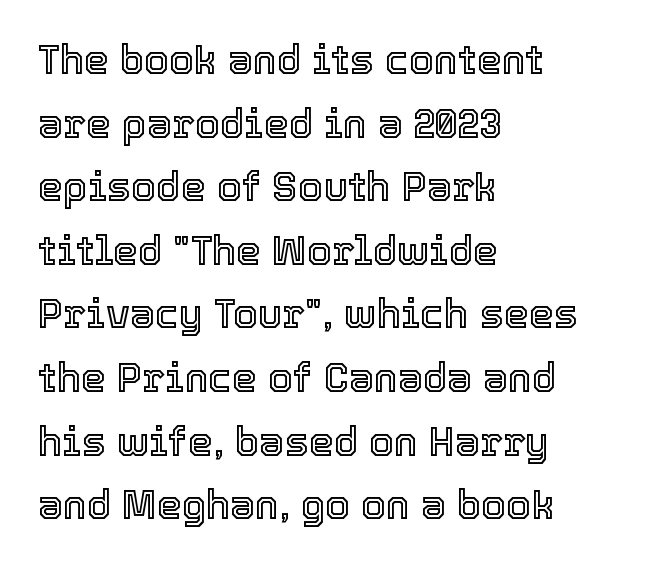
Default kerning and tracking; the words read as compact shapes. This rendering features lettering with no underline. The lettering stays uniformly vertical, giving the passage a roman look. Each line starts at the same left margin while the right side varies.
